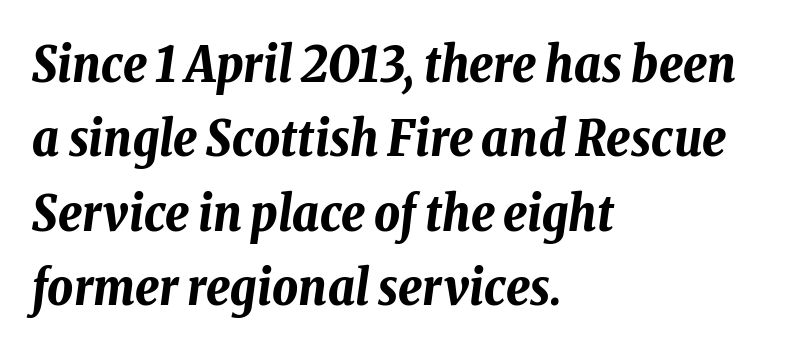
What weight is shown? A full bold with thick strokes. Each letter keeps its own natural width here, so spacing adapts to shape. Honestly, there is no underline to notice here at all. Characters follow at the spacing the type designer built in. If you drew a ruler down the left edge, every line would touch it. The font's italic variant was chosen for this text.
